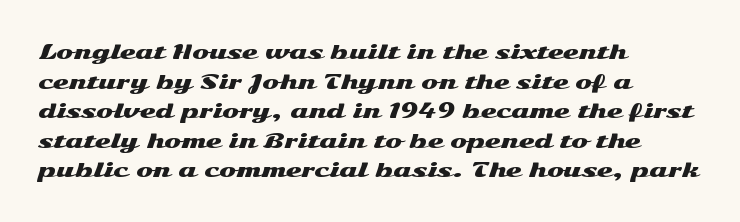
The image shows 20 px text type; set left-aligned, normal line spacing (1.48x), normal letter spacing, not underlined.
